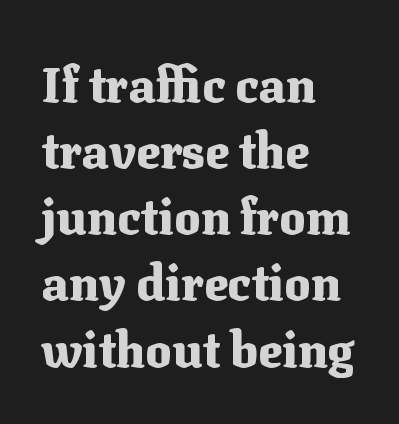
A roman cut, with each character standing at attention. The face used here is proportionally spaced, like ordinary book or web type. The font family rendered here belongs to the serif group. Letters rest on an invisible, unmarked baseline. This rendering leaves character spacing at its baseline value. What's the leading like? Ordinary, nothing unusual.
